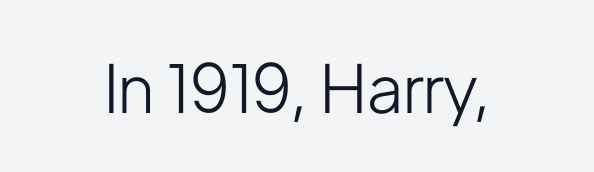
{"serif": "no", "italic": "no", "bold": "no", "weight": "light", "width": "condensed", "stroke_contrast": "low", "x_height": "medium", "monospaced": "no", "underline": "no", "letter_spacing": "normal", "letter_spacing_em": 0.0, "glyph_px": 66}
